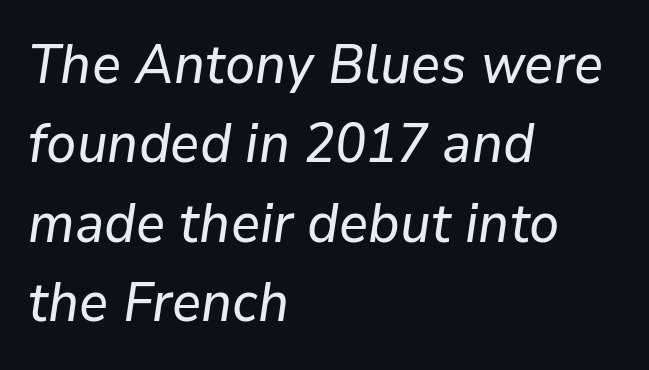
Casual observation: everything's shoved over to the left. The face used here is proportionally spaced, like ordinary book or web type. The type is set solid horizontally, with unmodified tracking. Plain, unruled lines of type. Notice how descenders clear the ascenders below comfortably — that's standard leading.
